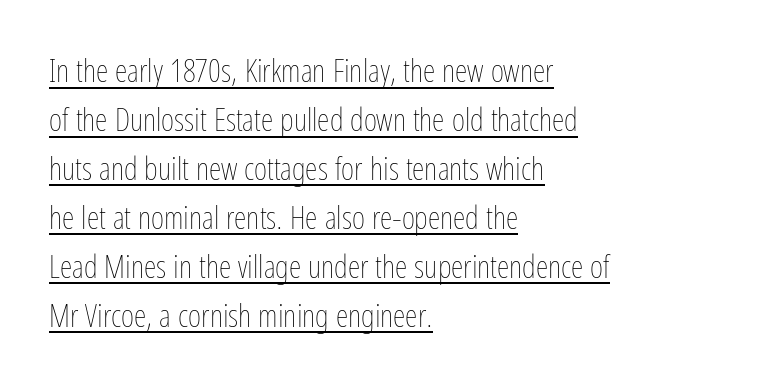
The image shows 32 px thin, condensed type, upright; set left-aligned, normal line spacing (1.53x), normal letter spacing, underlined; low stroke contrast and a medium x-height.
